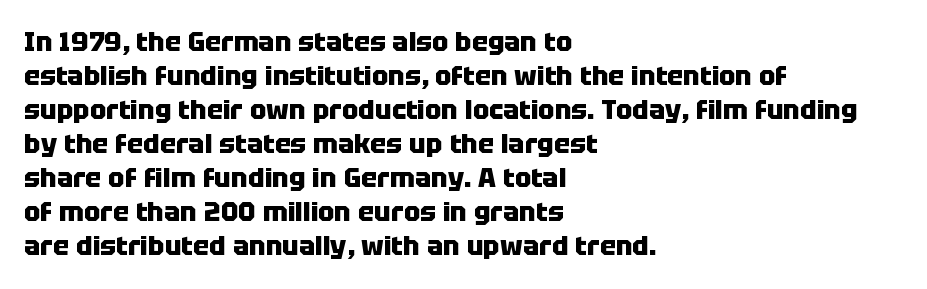
Does the weight exceed regular? Yes, all the way to bold. Short note: letters normally spaced. The space beneath each line is pristine and unruled. The typesetter chose a ragged-right arrangement here. Posture: vertical. The passage shown stacks its lines at a standard gap.
